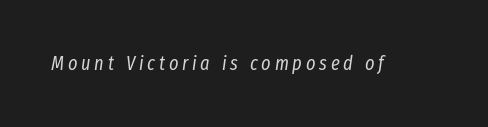
The image shows 20 px text type, italic (leaning right); set not underlined.
